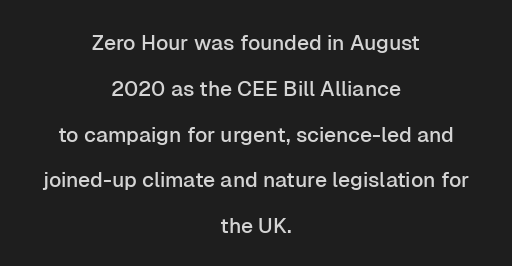
Q: Is the text italic (slanted)? A: No, it is upright.
Q: Is the text underlined? A: No.
Q: How is the paragraph aligned? A: Centered.
Q: Is the spacing between letters normal or unusually wide? A: Normal.
Q: Is the spacing between lines tight, normal or loose? A: Loose.
